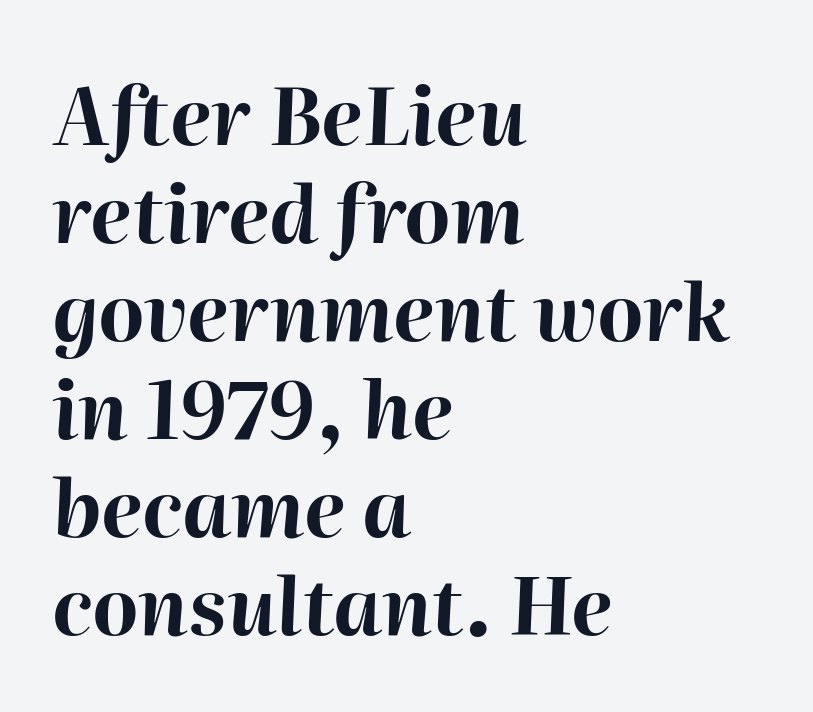
{"italic": "yes", "lean": "right", "slant_degrees": 2, "bold": "yes", "weight": "bold", "width": "normal", "stroke_contrast": "high", "x_height": "medium", "monospaced": "no", "underline": "no", "align": "left", "line_spacing_ratio": 1.24, "letter_spacing": "normal", "letter_spacing_em": 0.0, "glyph_px": 79}
